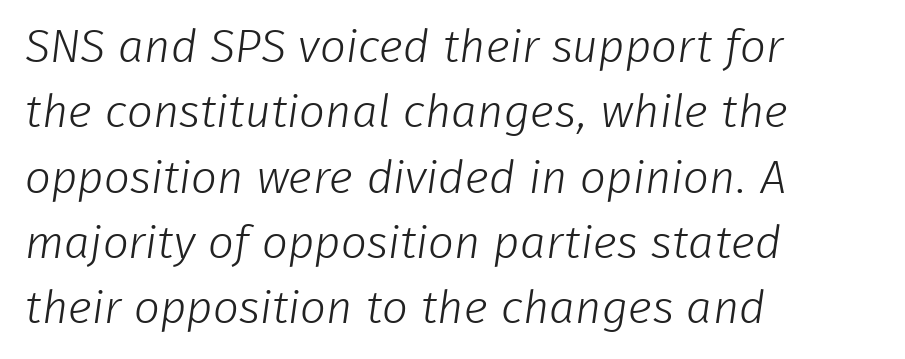
Q: Is the text bold? A: No.
Q: Is the typeface a serif or a sans-serif typeface? A: Sans-serif.
Q: Is the text underlined? A: No.
Q: How is the paragraph aligned? A: Left-aligned.
Q: Is the spacing between letters normal or unusually wide? A: Normal.
Q: Is the spacing between lines tight, normal or loose? A: Normal.
Q: Width (condensed, normal, or wide)? A: Normal.
Q: Stroke contrast? A: Low.
Q: x-height? A: Medium.
Q: Monospaced? A: No.
